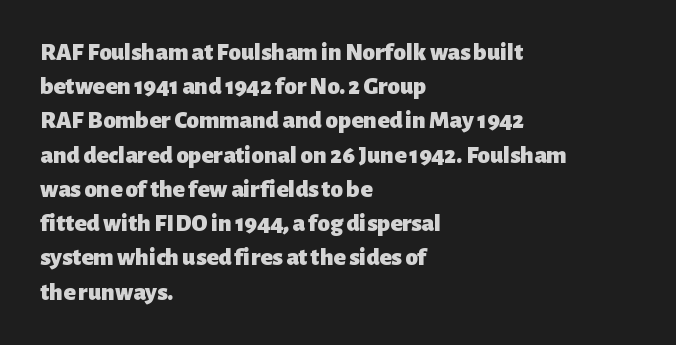
The lines in this sample share a left origin and differ only in where they stop. Summary of vertical rhythm: regular, with standard interline spacing. Italic: no, the glyphs are upright roman. The letterforms sit shoulder to shoulder at normal distance. Set as a true bold cut, around the 700 mark. The baseline area is clear.
